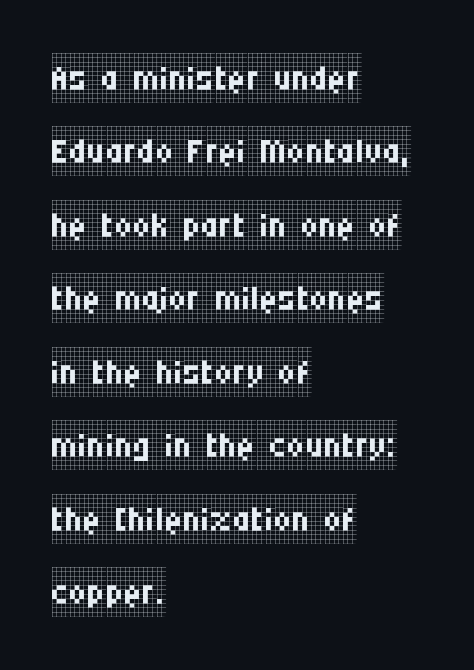
The image shows 50 px regular-weight, condensed serif type, upright; set left-aligned, normal line spacing (1.47x), normal letter spacing, not underlined; low stroke contrast and a large x-height.
